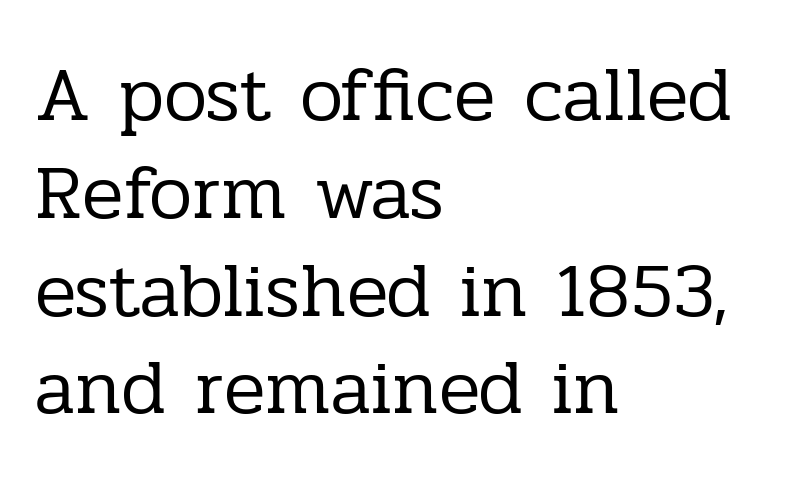
Q: Is the text bold? A: No.
Q: Is the text italic (slanted)? A: No, it is upright.
Q: Is the typeface a serif or a sans-serif typeface? A: Serif.
Q: Is the text underlined? A: No.
Q: How is the paragraph aligned? A: Left-aligned.
Q: Is the spacing between letters normal or unusually wide? A: Normal.
Q: Is the spacing between lines tight, normal or loose? A: Normal.
Q: Width (condensed, normal, or wide)? A: Normal.
Q: Stroke contrast? A: Low.
Q: x-height? A: Medium.
Q: Monospaced? A: No.
